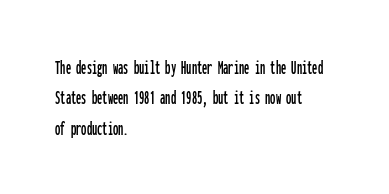
The image shows 21 px text type, upright; set left-aligned, normal line spacing (1.45x), normal letter spacing, not underlined.
